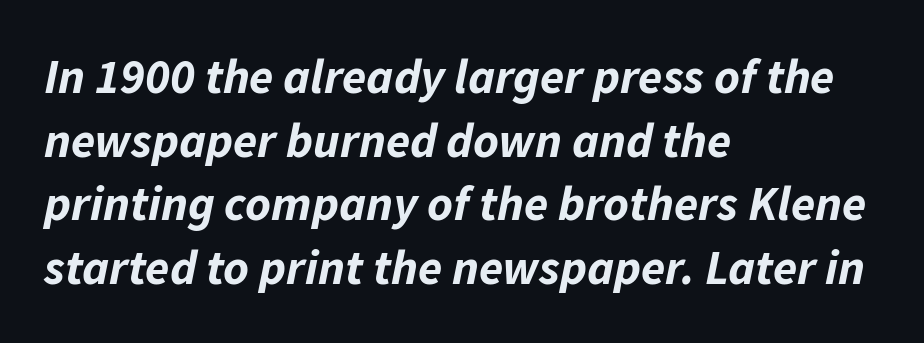
The image shows 49 px bold type, italic (leaning right); set left-aligned, normal line spacing (1.3x), normal letter spacing, not underlined; low stroke contrast and a medium x-height.
